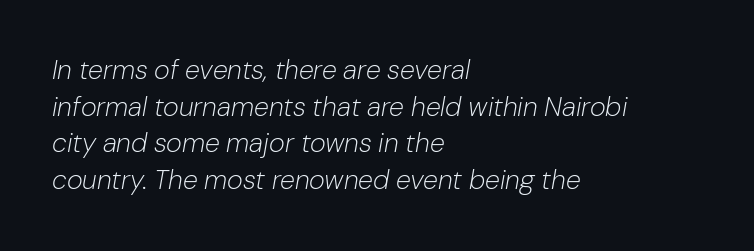
Line spacing here is normal. The tracking reads as untouched default to a designer's eye. These lines are set flush left with a ragged right edge. Style check: oblique. The cut favours lightness, reaching ordinary text weight at its darkest. No word sits above an underline.
